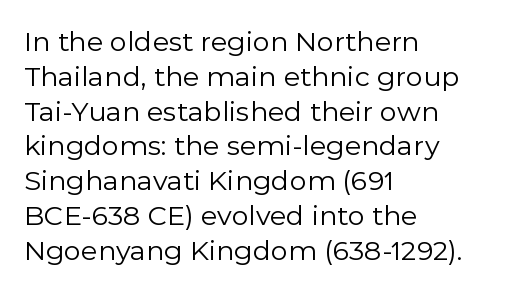
Q: Is the text bold? A: No.
Q: Is the text italic (slanted)? A: No, it is upright.
Q: Is the text underlined? A: No.
Q: How is the paragraph aligned? A: Left-aligned.
Q: Is the spacing between letters normal or unusually wide? A: Normal.
Q: Is the spacing between lines tight, normal or loose? A: Normal.
